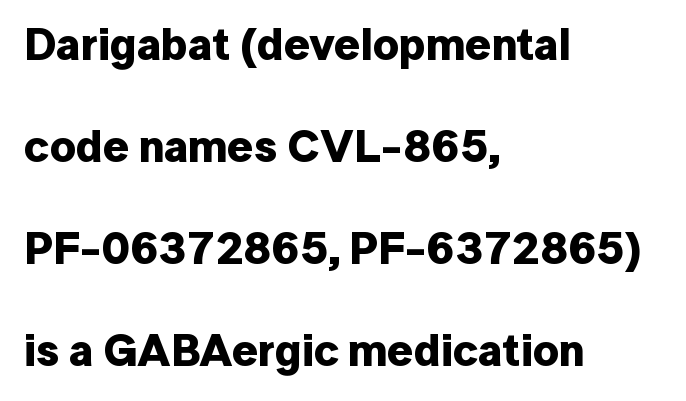
Look at the stroke-to-counter ratio: heavy, a bold. You can tell it's not italic because the verticals are truly vertical. Type without underlining. Which margin do the lines hug? The left one — the right edge is uneven.
